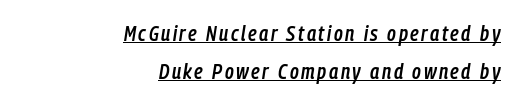
Q: Is the text bold? A: Semi-bold.
Q: Is the text italic (slanted)? A: Yes, it leans right by about 9 degrees.
Q: Is the text underlined? A: Yes.
Q: How is the paragraph aligned? A: Right-aligned.
